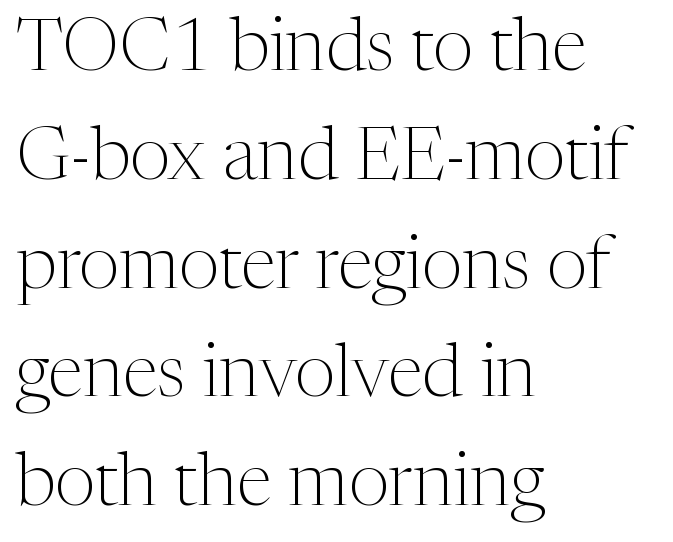
Q: Is the text bold? A: No.
Q: Is the text italic (slanted)? A: No, it is upright.
Q: Is the typeface a serif or a sans-serif typeface? A: Serif.
Q: Is the text underlined? A: No.
Q: How is the paragraph aligned? A: Left-aligned.
Q: Is the spacing between letters normal or unusually wide? A: Normal.
Q: Is the spacing between lines tight, normal or loose? A: Normal.
Q: Width (condensed, normal, or wide)? A: Normal.
Q: Stroke contrast? A: Medium.
Q: x-height? A: Medium.
Q: Monospaced? A: No.
